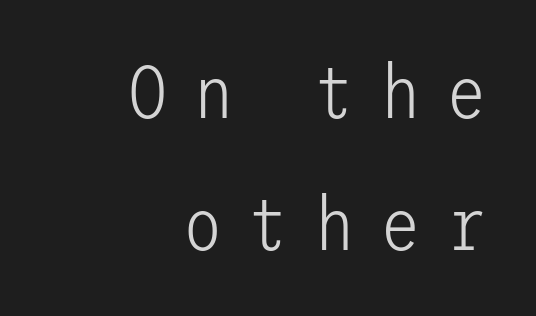
Counters stay open thanks to moderate or lighter strokes. Students, note that the glyphs here are deliberately spaced far apart. Examine the stroke ends and you'll find no serifs. The glyphs are unaccompanied by any horizontal stroke below them. A flush-right, rag-left setting is used for this passage. The type sits square on the baseline with zero lean.
